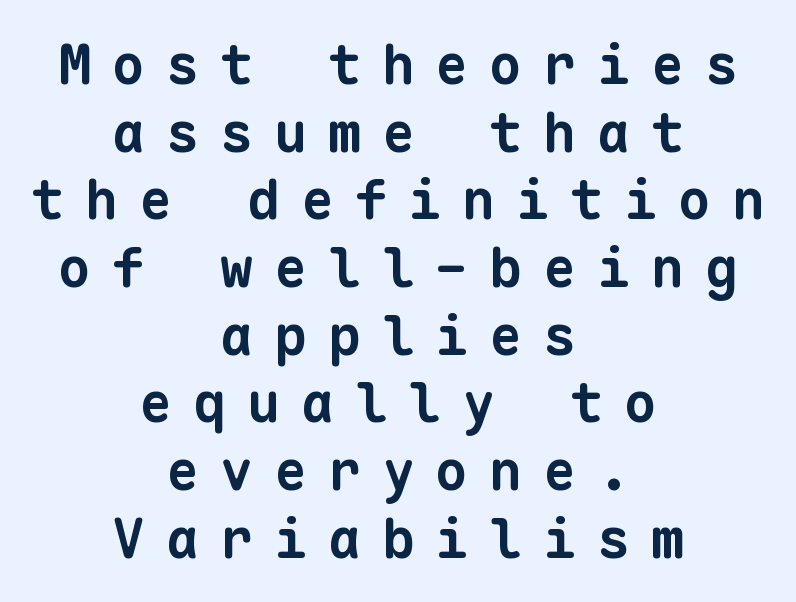
The image shows 55 px bold sans-serif type, monospaced; set centered, line spacing 1.23x, unusually wide letter spacing (+0.38 em), not underlined; low stroke contrast and a medium x-height.
